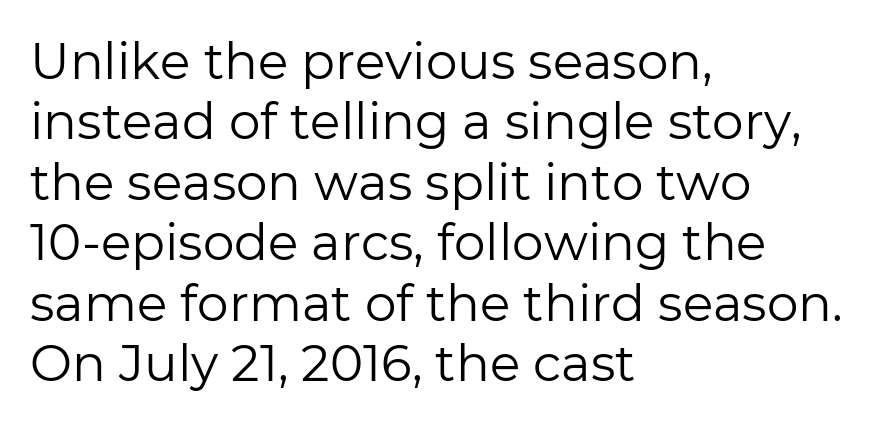
{"serif": "no", "italic": "no", "bold": "no", "weight": "regular", "width": "normal", "stroke_contrast": "low", "x_height": "medium", "monospaced": "no", "underline": "no", "align": "left", "line_spacing_ratio": 1.21, "letter_spacing": "normal", "letter_spacing_em": 0.0, "glyph_px": 50}
